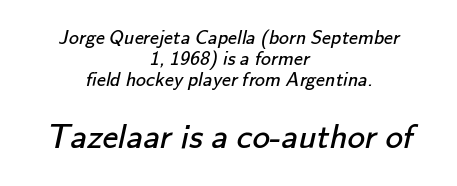
These glyphs show unthickened strokes, regular width or finer. Block two is the big one; block one sits smaller above it. The rendering uses natural spacing where letterforms have individual widths. Each letter's strokes conclude bluntly, with no projecting serifs.
